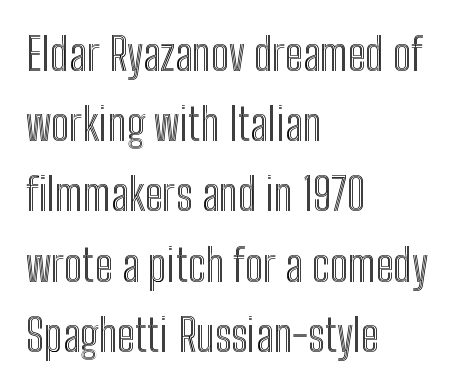
The baseline area is clear. The rendering uses a moderate line-height, typical for paragraphs. Horizontal alignment here is leftward, the default for most running prose. The letterforms sit shoulder to shoulder at normal distance. Notice how the stems are strictly vertical — no italics here.
